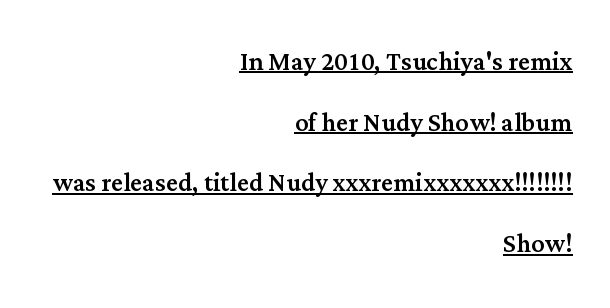
Q: Is the text italic (slanted)? A: No, it is upright.
Q: Is the typeface a serif or a sans-serif typeface? A: Serif.
Q: Is the text underlined? A: Yes.
Q: How is the paragraph aligned? A: Right-aligned.
Q: Is the spacing between letters normal or unusually wide? A: Normal.
Q: Width (condensed, normal, or wide)? A: Normal.
Q: Stroke contrast? A: Medium.
Q: x-height? A: Medium.
Q: Monospaced? A: No.
